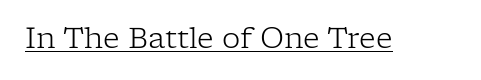
The image shows 29 px light serif type, upright; set normal letter spacing, underlined; low stroke contrast and a medium x-height.
